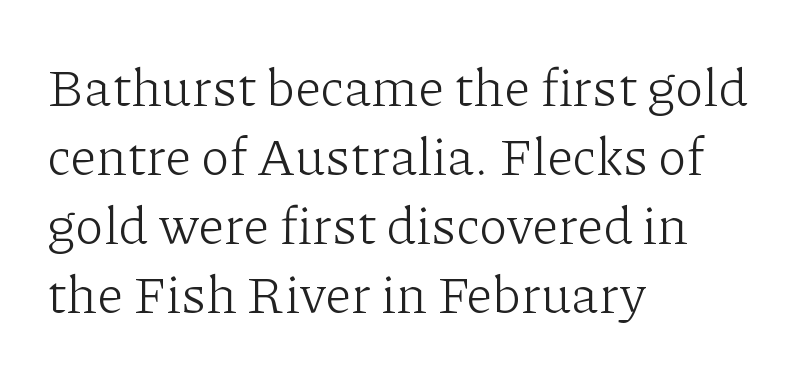
{"serif": "yes", "italic": "no", "bold": "no", "weight": "light", "width": "normal", "stroke_contrast": "low", "x_height": "medium", "monospaced": "no", "underline": "no", "align": "left", "line_spacing": "normal", "line_spacing_ratio": 1.3, "letter_spacing": "normal", "letter_spacing_em": 0.0, "glyph_px": 53}
